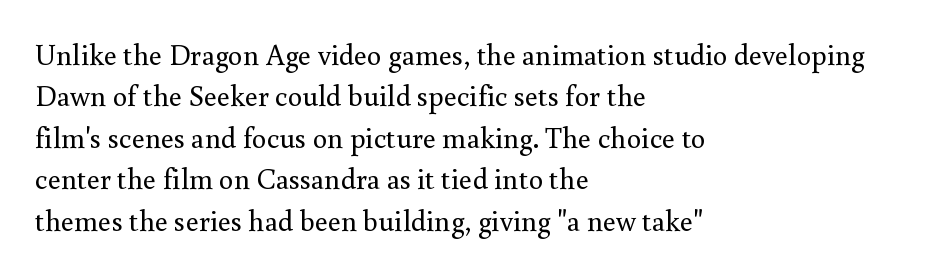
Font category for this specimen: serif. Letter spacing: default. You can tell it's not italic because the verticals are truly vertical. The typesetter chose a ragged-right arrangement here.
